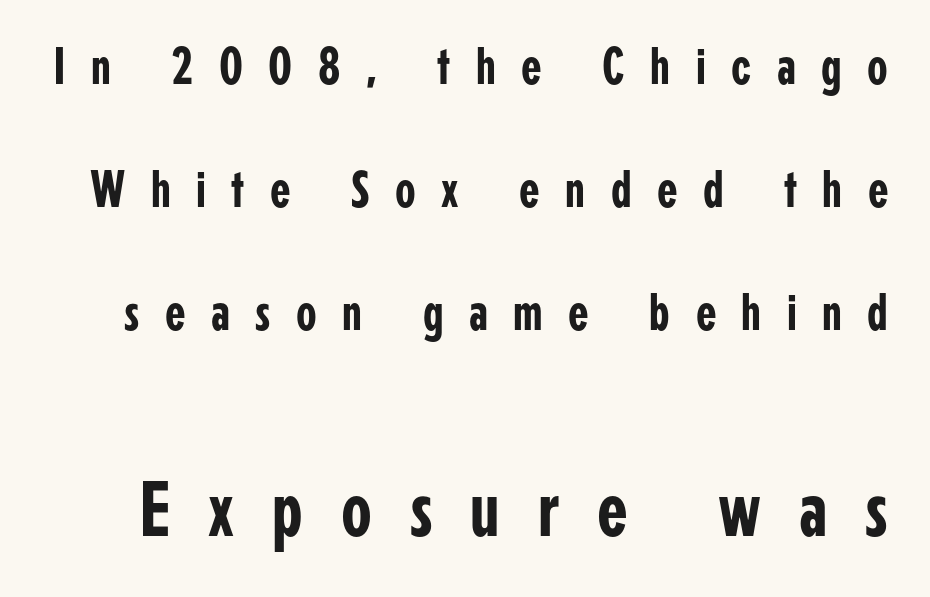
{"serif": "no", "italic": "no", "width": "condensed", "stroke_contrast": "low", "x_height": "medium", "monospaced": "no", "underline": "no", "line_spacing": "loose", "line_spacing_ratio": 2.32, "letter_spacing": "wide", "letter_spacing_em": 0.48, "larger_block": "second", "size_ratio": 1.49, "glyph_px": 79}
